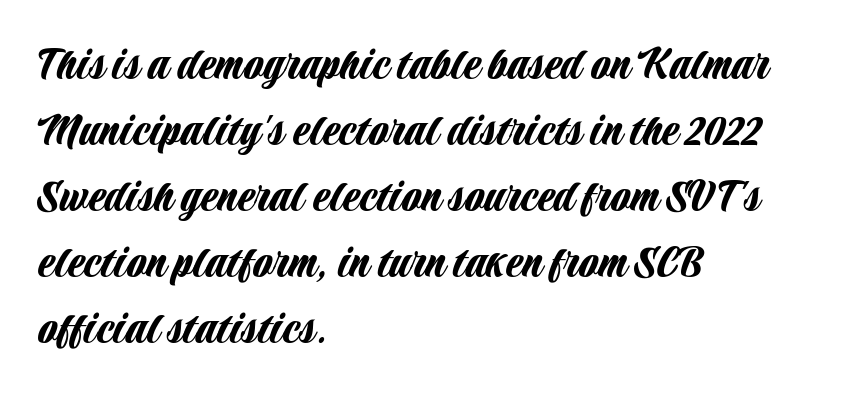
The image shows 50 px condensed sans-serif type; set left-aligned, normal line spacing (1.32x), normal letter spacing, not underlined; low stroke contrast and a large x-height.
